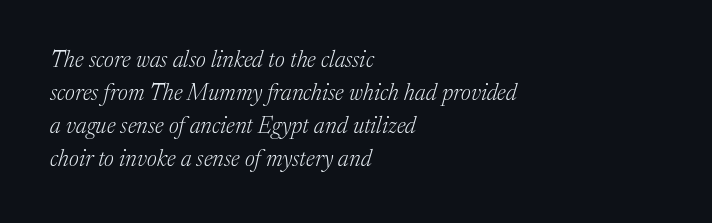
Q: Is the text bold? A: No.
Q: Is the text italic (slanted)? A: Yes, it leans right by about 17 degrees.
Q: Is the text underlined? A: No.
Q: How is the paragraph aligned? A: Left-aligned.
Q: Is the spacing between letters normal or unusually wide? A: Normal.
Q: Is the spacing between lines tight, normal or loose? A: Normal.
